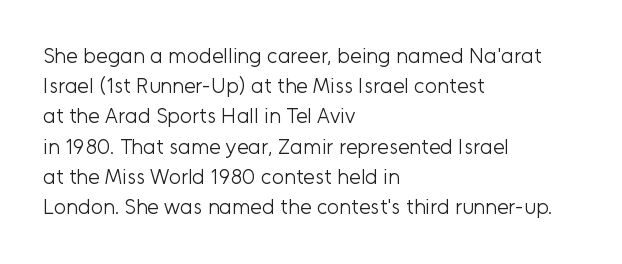
{"italic": "no", "bold": "no", "underline": "no", "align": "left", "line_spacing": "normal", "line_spacing_ratio": 1.44, "letter_spacing": "normal", "letter_spacing_em": 0.0, "glyph_px": 21}
